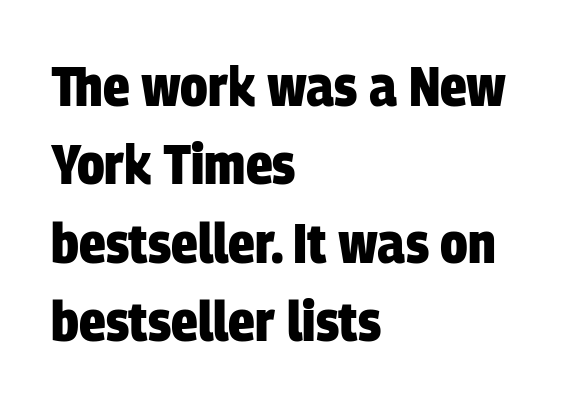
The image shows 56 px heavy, condensed sans-serif type; set left-aligned, normal line spacing (1.4x), normal letter spacing, not underlined; low stroke contrast and a large x-height.
